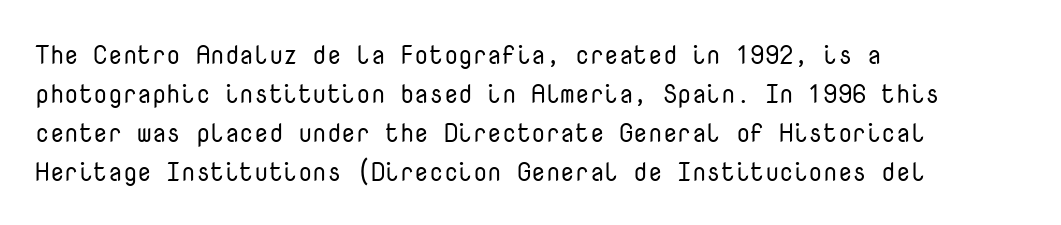
{"italic": "no", "bold": "no", "underline": "no", "align": "left", "line_spacing": "normal", "line_spacing_ratio": 1.5, "letter_spacing": "normal", "letter_spacing_em": 0.0, "glyph_px": 26}
